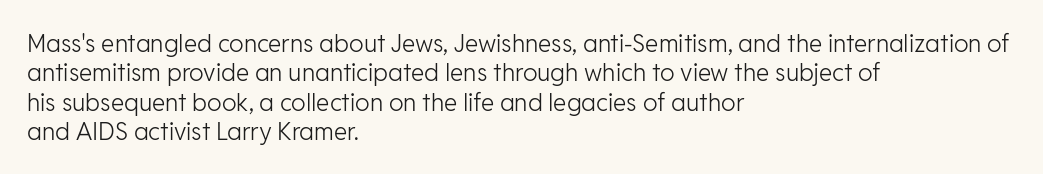
{"italic": "no", "bold": "no", "underline": "no", "align": "left", "line_spacing_ratio": 1.22, "letter_spacing": "normal", "letter_spacing_em": 0.0, "glyph_px": 24}
